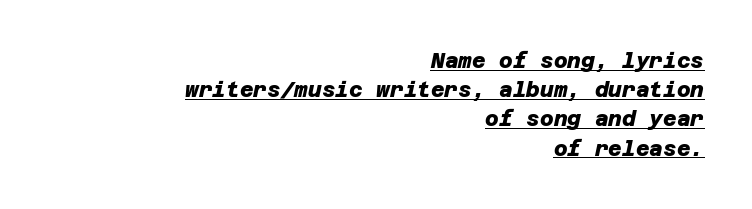
Q: Is the text bold? A: Yes.
Q: Is the text underlined? A: Yes.
Q: How is the paragraph aligned? A: Right-aligned.
Q: Is the spacing between letters normal or unusually wide? A: Normal.
Q: Is the spacing between lines tight, normal or loose? A: Normal.
